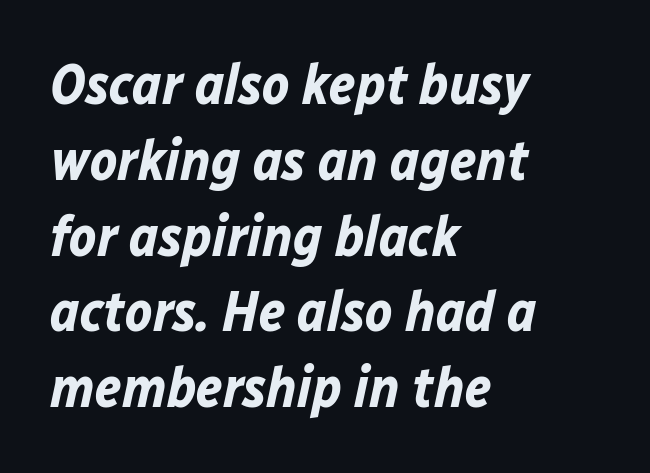
Q: Is the text bold? A: Yes.
Q: Is the text italic (slanted)? A: Yes, it leans right by about 12 degrees.
Q: Is the text underlined? A: No.
Q: How is the paragraph aligned? A: Left-aligned.
Q: Is the spacing between letters normal or unusually wide? A: Normal.
Q: Is the spacing between lines tight, normal or loose? A: Normal.
Q: Width (condensed, normal, or wide)? A: Normal.
Q: Stroke contrast? A: Low.
Q: x-height? A: Medium.
Q: Monospaced? A: No.
